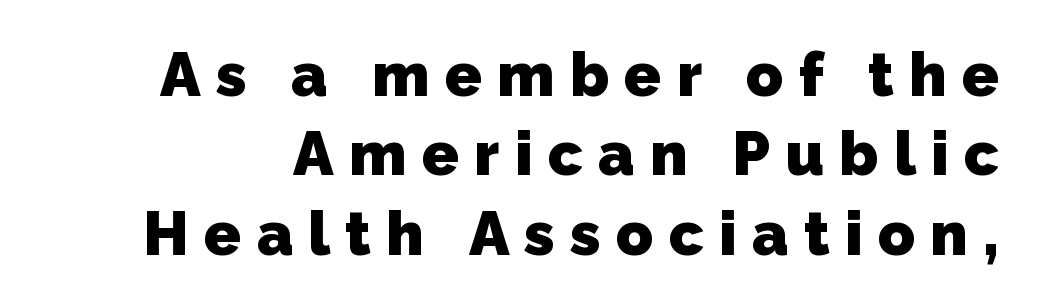
The characters display no serif detailing; their extremities are plain. Here the designer chose a conventional face with non-uniform glyph widths. The rendering inserts visible extra space after every character. Students, observe: this is what conventionally led text looks like. Plenty of ink on the page — the face is bold. Descenders hang freely into open space.
